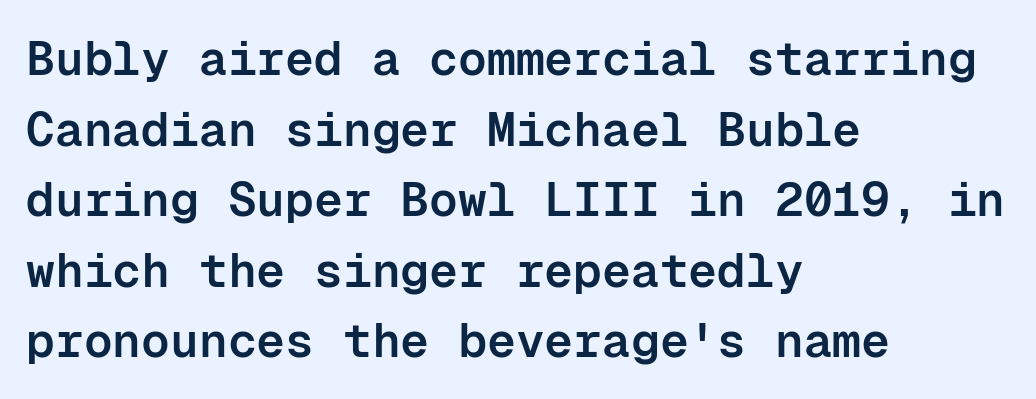
Letterform terminals end flat and unadorned throughout the passage. Quick note: underline off. Strokes here are thickened, but only to semibold level. Notice how the passage keeps a crisp vertical edge on the left only. A typesetter would call this leading conventional body-copy spacing. Characters follow at the spacing the type designer built in.
